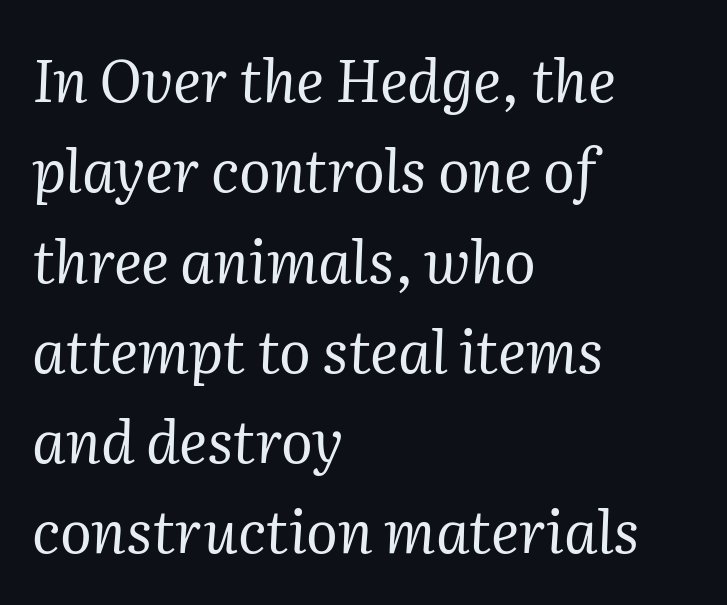
{"serif": "yes", "italic": "yes", "lean": "right", "slant_degrees": 2, "bold": "no", "weight": "regular", "width": "normal", "stroke_contrast": "medium", "x_height": "medium", "monospaced": "no", "underline": "no", "align": "left", "line_spacing": "normal", "line_spacing_ratio": 1.53, "letter_spacing": "normal", "letter_spacing_em": 0.0, "glyph_px": 59}
